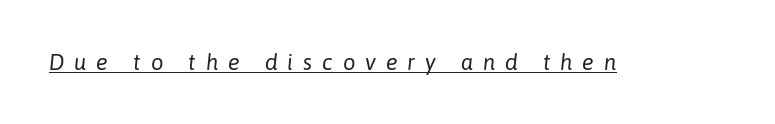
Check the space under the baseline: a stroke is drawn there. Posture: slanted. The typesetting does not lean heavy: it is not bold. Honestly, the letter spacing is so wide it's the main thing you notice.
